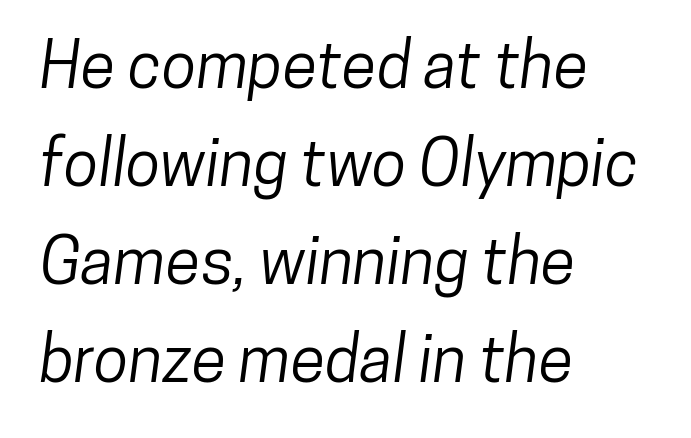
Is this a fixed-width face? No — the glyphs have proportional, varying widths. Serif or sans? Sans — the stroke terminals are bare. The area under the type is left untouched. The space between consecutive lines is moderate.
